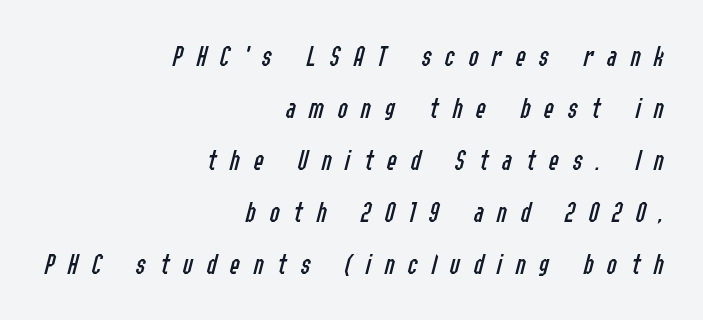
Q: Is the text bold? A: No.
Q: Is the text italic (slanted)? A: Yes, it leans right by about 14 degrees.
Q: Is the text underlined? A: No.
Q: How is the paragraph aligned? A: Right-aligned.
Q: Is the spacing between letters normal or unusually wide? A: Unusually wide.
Q: Width (condensed, normal, or wide)? A: Condensed.
Q: Stroke contrast? A: Low.
Q: x-height? A: Medium.
Q: Monospaced? A: No.
